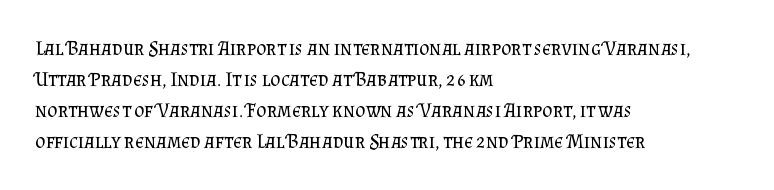
The face looks like a standard text weight, possibly lighter. The type is set solid horizontally, with unmodified tracking. The lettering stays uniformly vertical, giving the passage a roman look. Leading: standard. Casual observation: everything's shoved over to the left.
